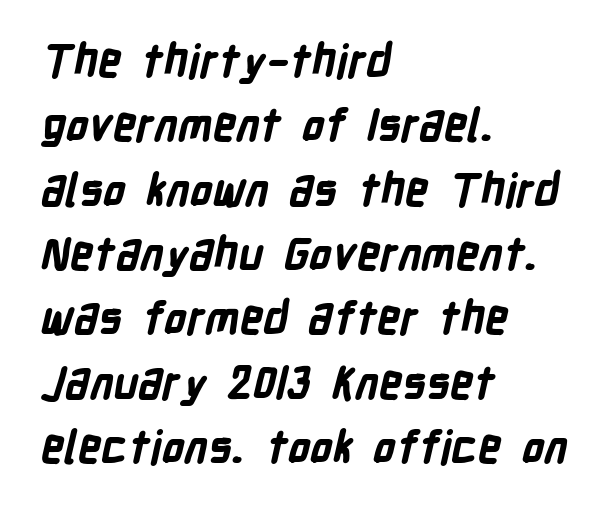
The image shows 45 px bold, condensed sans-serif type; set left-aligned, normal line spacing (1.43x), normal letter spacing, not underlined; low stroke contrast and a medium x-height.
